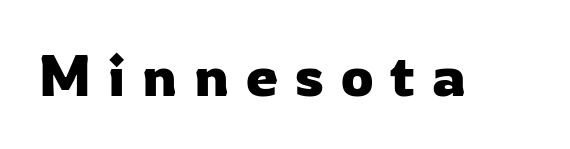
Q: Is the text italic (slanted)? A: No, it is upright.
Q: Is the typeface a serif or a sans-serif typeface? A: Sans-serif.
Q: Is the text underlined? A: No.
Q: Is the spacing between letters normal or unusually wide? A: Unusually wide.
Q: Width (condensed, normal, or wide)? A: Normal.
Q: Stroke contrast? A: Low.
Q: x-height? A: Medium.
Q: Monospaced? A: No.
